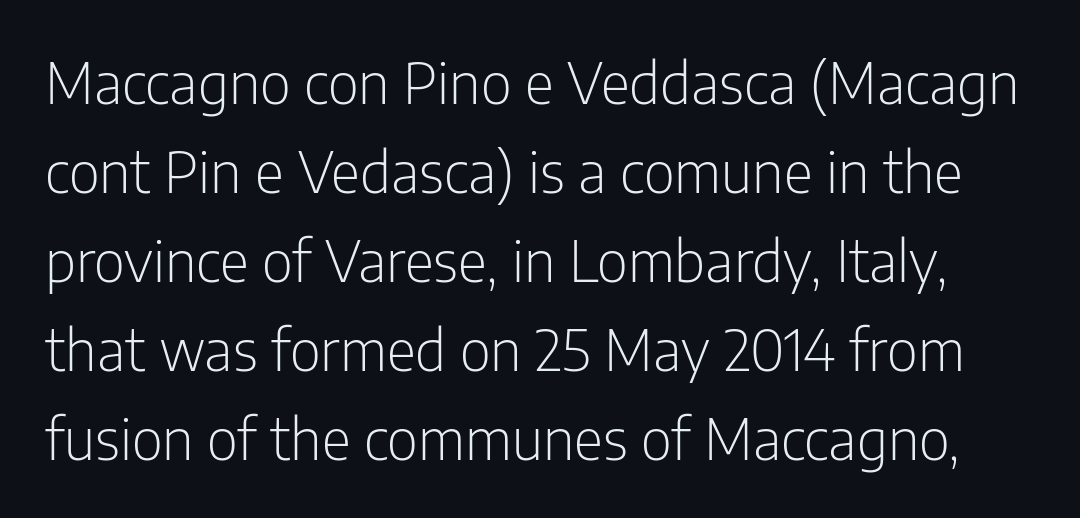
Q: Is the text bold? A: No.
Q: Is the text italic (slanted)? A: No, it is upright.
Q: Is the typeface a serif or a sans-serif typeface? A: Sans-serif.
Q: Is the text underlined? A: No.
Q: Is the spacing between letters normal or unusually wide? A: Normal.
Q: Is the spacing between lines tight, normal or loose? A: Normal.
Q: Width (condensed, normal, or wide)? A: Condensed.
Q: Stroke contrast? A: Low.
Q: x-height? A: Medium.
Q: Monospaced? A: No.
